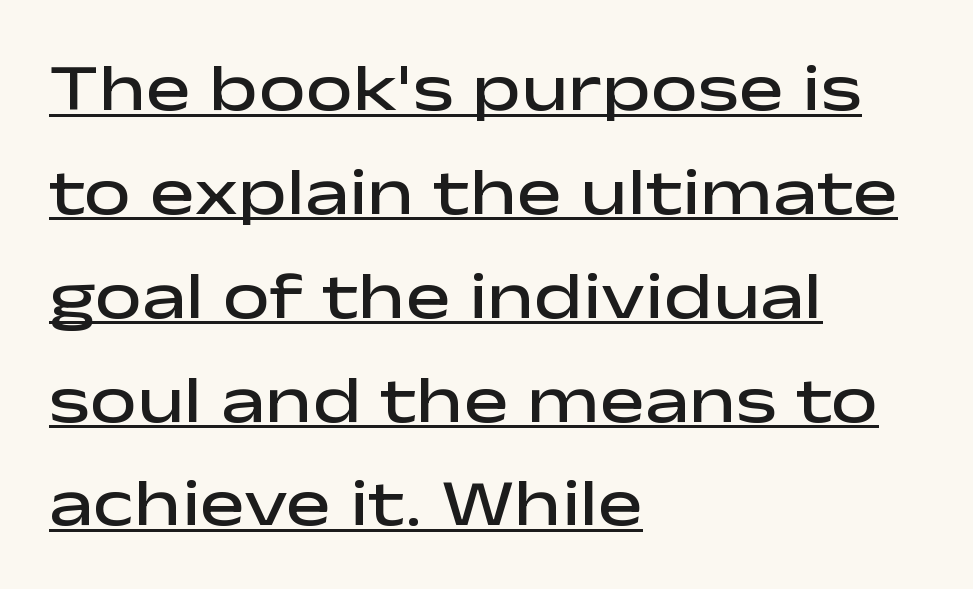
Q: Is the text bold? A: Semi-bold.
Q: Is the text italic (slanted)? A: No, it is upright.
Q: Is the typeface a serif or a sans-serif typeface? A: Sans-serif.
Q: Is the text underlined? A: Yes.
Q: How is the paragraph aligned? A: Left-aligned.
Q: Is the spacing between letters normal or unusually wide? A: Normal.
Q: Is the spacing between lines tight, normal or loose? A: Normal.
Q: Width (condensed, normal, or wide)? A: Wide.
Q: Stroke contrast? A: Low.
Q: x-height? A: Medium.
Q: Monospaced? A: No.
